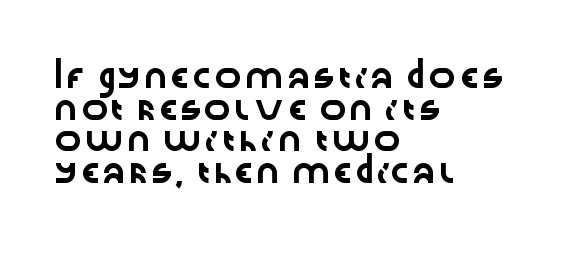
The image shows 23 px text type, upright; set left-aligned, normal line spacing (1.38x), normal letter spacing, not underlined.
